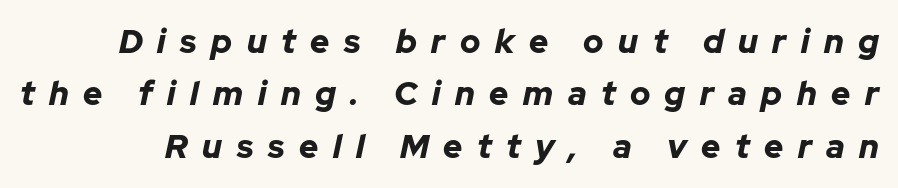
The image shows 33 px bold type, italic (leaning right); set normal line spacing (1.59x), unusually wide letter spacing (+0.44 em), not underlined; low stroke contrast and a medium x-height.
